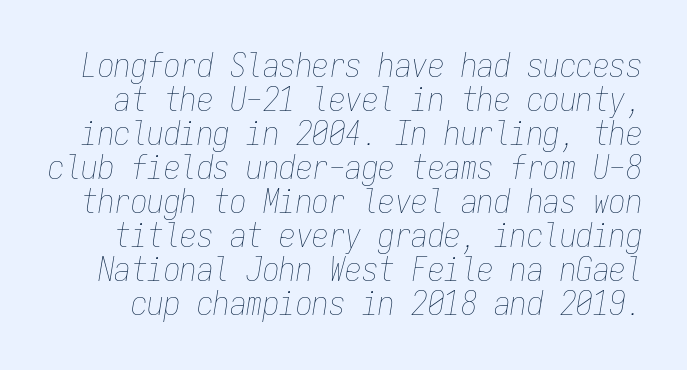
The image shows 33 px thin, condensed type, italic (leaning right), monospaced; set tight line spacing (1.03x), normal letter spacing, not underlined; low stroke contrast and a medium x-height.
